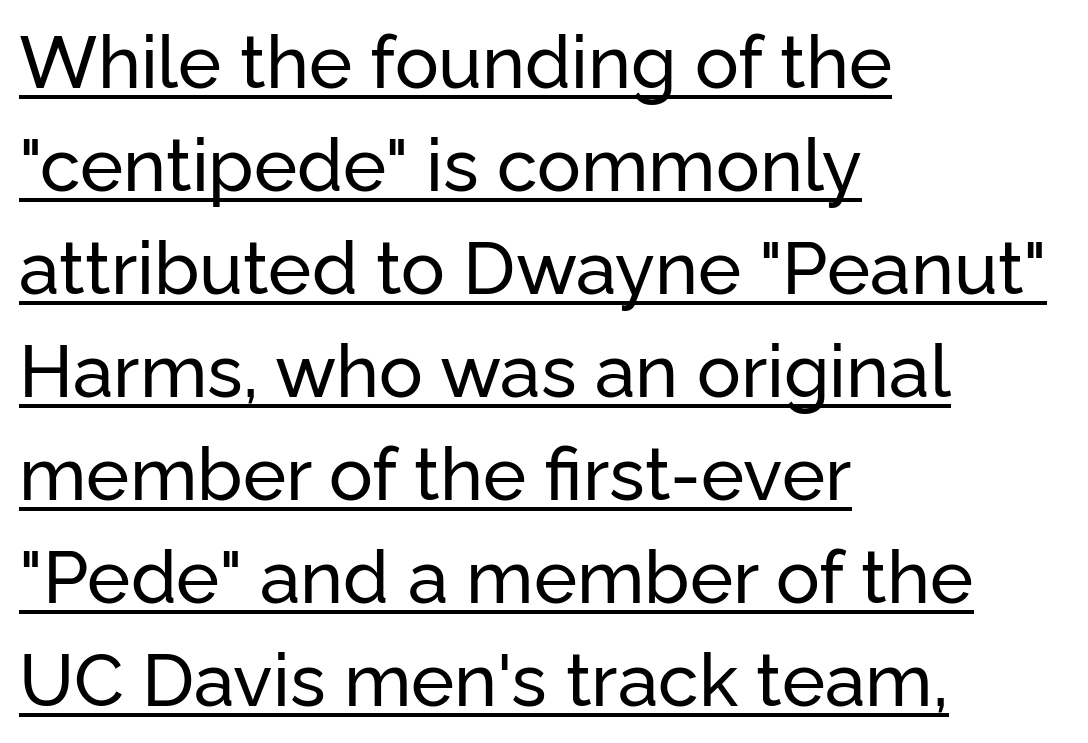
The image shows 73 px sans-serif type, upright; set left-aligned, normal line spacing (1.41x), normal letter spacing, underlined; low stroke contrast and a medium x-height.
